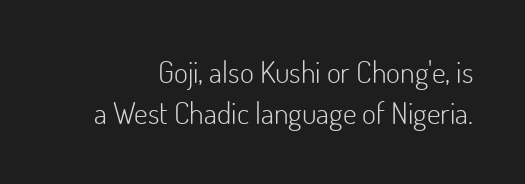
{"serif": "no", "italic": "no", "bold": "no", "weight": "light", "width": "normal", "stroke_contrast": "low", "x_height": "small", "monospaced": "no", "underline": "no", "line_spacing": "normal", "line_spacing_ratio": 1.36, "letter_spacing": "normal", "letter_spacing_em": 0.0, "glyph_px": 30}
